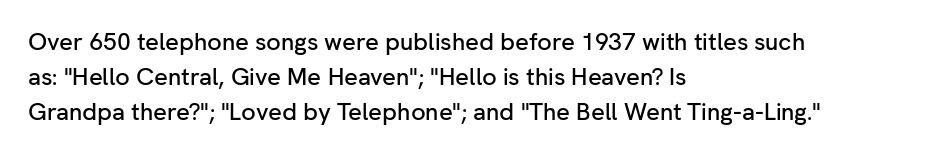
The image shows 24 px text type, upright; set left-aligned, normal line spacing (1.46x), normal letter spacing, not underlined.
